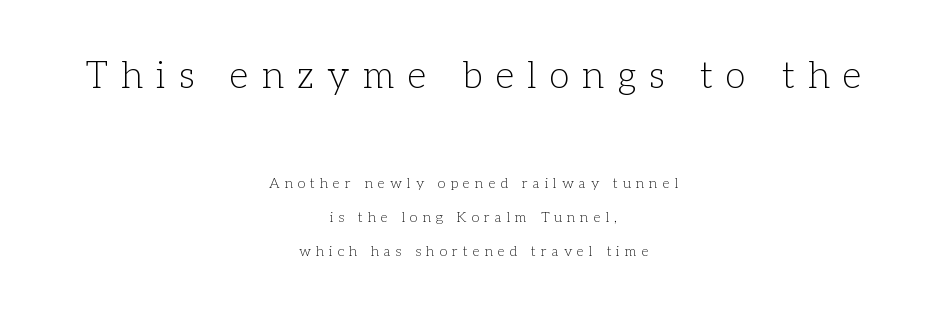
The image shows 37 px light serif type, upright; set centered, loose line spacing (2.46x), unusually wide letter spacing (+0.36 em), not underlined; the first (top) block is 2.64x larger; low stroke contrast and a medium x-height.
